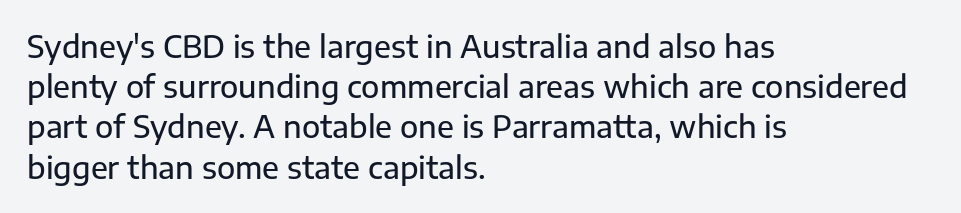
{"serif": "no", "italic": "no", "width": "normal", "stroke_contrast": "low", "x_height": "medium", "monospaced": "no", "underline": "no", "align": "left", "line_spacing": "normal", "line_spacing_ratio": 1.34, "letter_spacing": "normal", "letter_spacing_em": 0.0, "glyph_px": 30}
